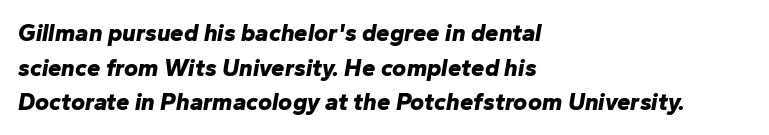
The words here are not underlined. Is there much room between lines? A standard amount, neither cramped nor airy. Quick note: italic. Each line starts at the same left margin while the right side varies. Observe the ordinary spacing: letters are neighbours, not strangers. Summary of weight: heavy, a full bold.
